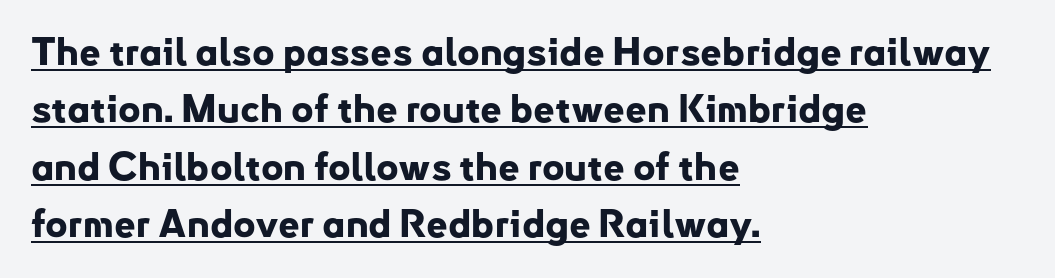
{"serif": "no", "italic": "no", "bold": "yes", "weight": "bold", "width": "normal", "stroke_contrast": "low", "x_height": "small", "monospaced": "no", "underline": "yes", "align": "left", "line_spacing": "normal", "line_spacing_ratio": 1.51, "letter_spacing": "normal", "letter_spacing_em": 0.0, "glyph_px": 38}
